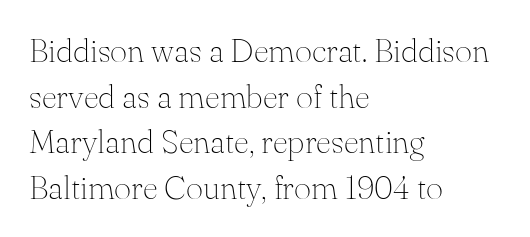
Q: Is the text bold? A: No.
Q: Is the text italic (slanted)? A: No, it is upright.
Q: Is the typeface a serif or a sans-serif typeface? A: Serif.
Q: Is the text underlined? A: No.
Q: How is the paragraph aligned? A: Left-aligned.
Q: Is the spacing between letters normal or unusually wide? A: Normal.
Q: Is the spacing between lines tight, normal or loose? A: Normal.
Q: Width (condensed, normal, or wide)? A: Normal.
Q: Stroke contrast? A: Medium.
Q: x-height? A: Small.
Q: Monospaced? A: No.
